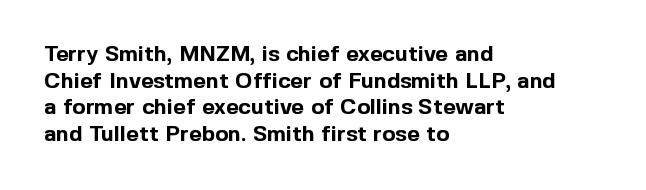
Q: Is the text bold? A: Yes.
Q: Is the text italic (slanted)? A: No, it is upright.
Q: Is the text underlined? A: No.
Q: How is the paragraph aligned? A: Left-aligned.
Q: Is the spacing between letters normal or unusually wide? A: Normal.
